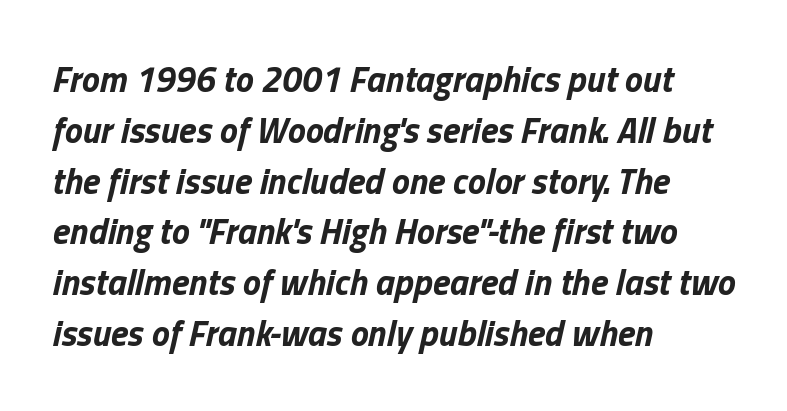
{"italic": "yes", "lean": "right", "slant_degrees": 13, "bold": "yes", "weight": "bold", "width": "normal", "stroke_contrast": "low", "x_height": "medium", "monospaced": "no", "underline": "no", "align": "left", "line_spacing": "normal", "line_spacing_ratio": 1.41, "letter_spacing": "normal", "letter_spacing_em": 0.0, "glyph_px": 36}
